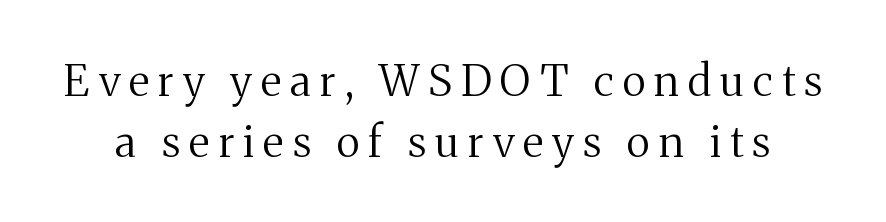
{"serif": "yes", "italic": "no", "bold": "no", "weight": "regular", "width": "normal", "stroke_contrast": "medium", "x_height": "medium", "monospaced": "no", "underline": "no", "line_spacing": "normal", "line_spacing_ratio": 1.41, "letter_spacing": "wide", "letter_spacing_em": 0.21, "glyph_px": 43}
